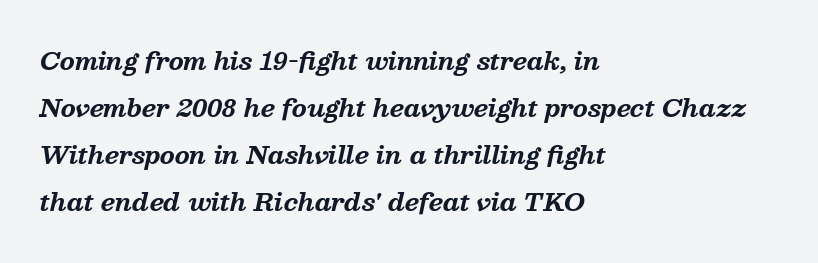
Q: Is the text bold? A: Yes.
Q: Is the text italic (slanted)? A: Yes, it leans right by about 13 degrees.
Q: Is the text underlined? A: No.
Q: How is the paragraph aligned? A: Left-aligned.
Q: Is the spacing between letters normal or unusually wide? A: Normal.
Q: Is the spacing between lines tight, normal or loose? A: Loose.
